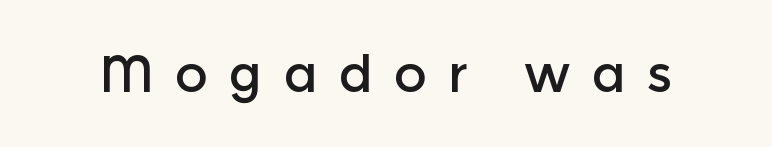
Q: Is the text italic (slanted)? A: No, it is upright.
Q: Is the typeface a serif or a sans-serif typeface? A: Sans-serif.
Q: Is the text underlined? A: No.
Q: Is the spacing between letters normal or unusually wide? A: Unusually wide.
Q: Width (condensed, normal, or wide)? A: Normal.
Q: x-height? A: Medium.
Q: Monospaced? A: No.
